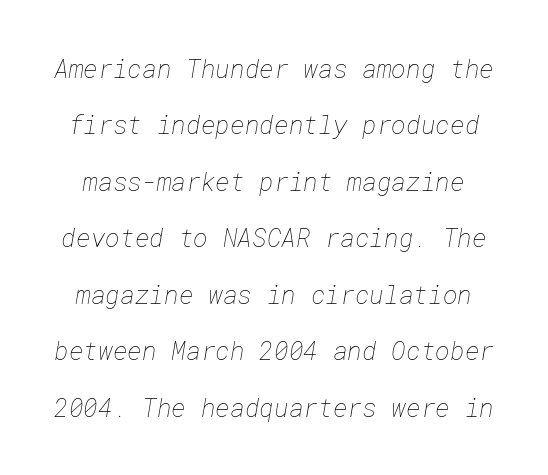
Q: Is the text bold? A: No.
Q: Is the text underlined? A: No.
Q: Is the spacing between letters normal or unusually wide? A: Normal.
Q: Is the spacing between lines tight, normal or loose? A: Loose.
